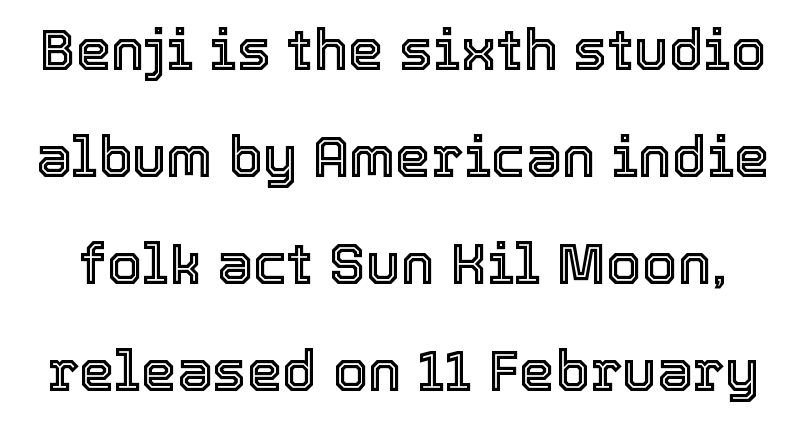
The image shows 57 px text type, upright; set line spacing 1.88x, normal letter spacing, not underlined; a medium x-height.
